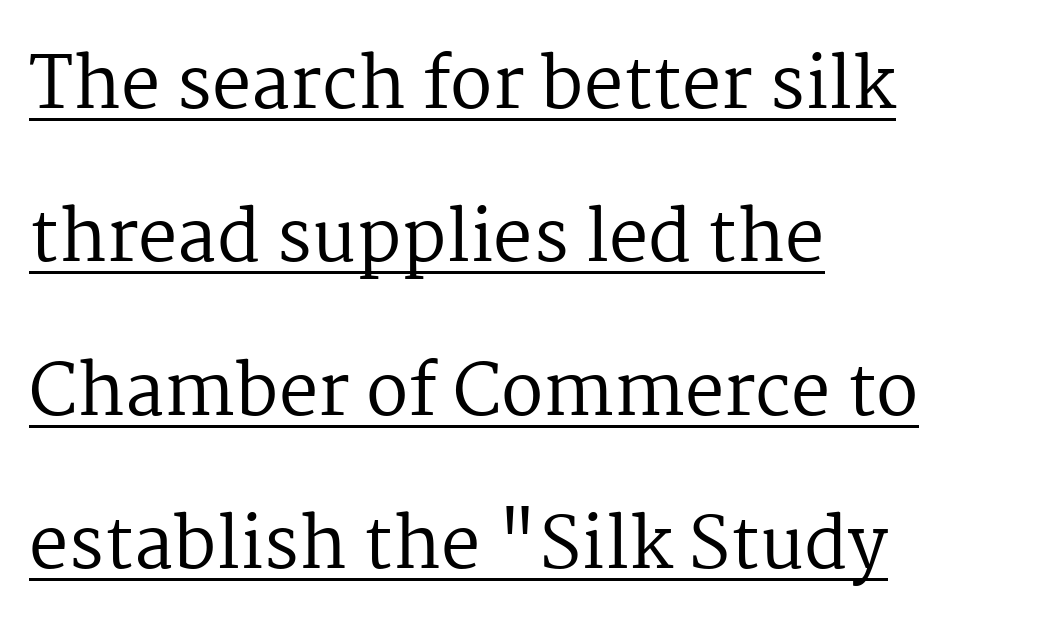
{"serif": "yes", "italic": "no", "bold": "no", "weight": "regular", "width": "normal", "stroke_contrast": "medium", "x_height": "medium", "monospaced": "no", "underline": "yes", "align": "left", "line_spacing": "loose", "line_spacing_ratio": 2.19, "letter_spacing": "normal", "letter_spacing_em": 0.0, "glyph_px": 70}
